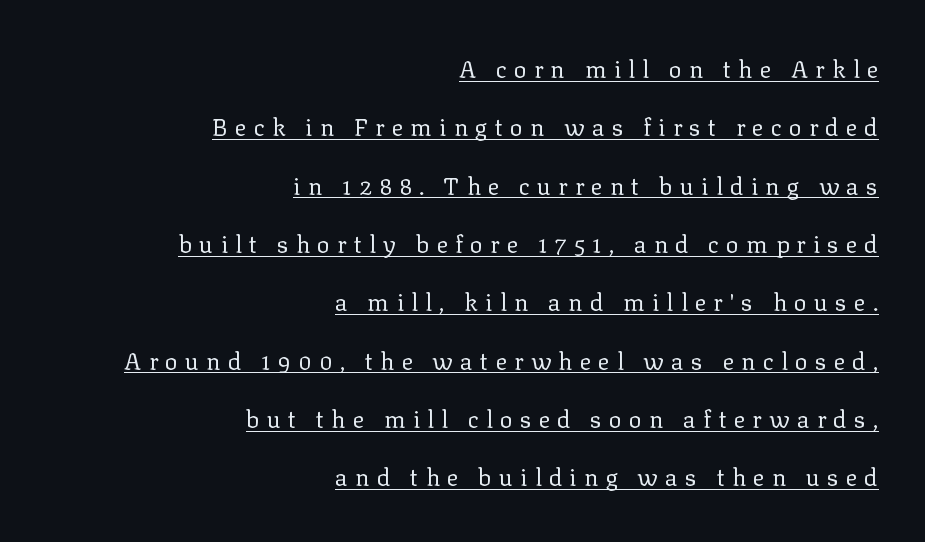
Q: Is the text bold? A: No.
Q: Is the text italic (slanted)? A: No, it is upright.
Q: Is the text underlined? A: Yes.
Q: How is the paragraph aligned? A: Right-aligned.
Q: Is the spacing between letters normal or unusually wide? A: Unusually wide.
Q: Is the spacing between lines tight, normal or loose? A: Loose.
